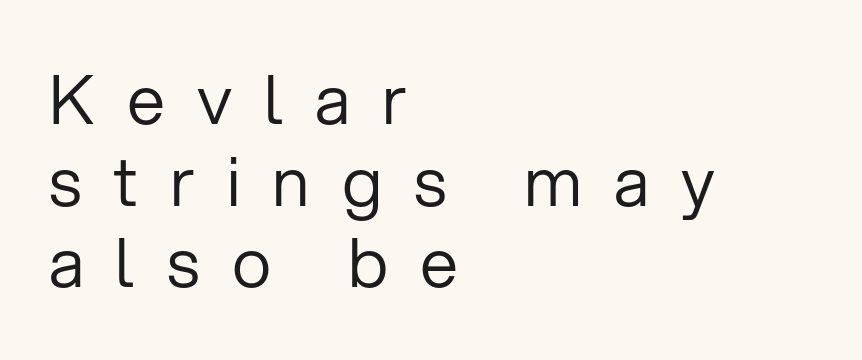
{"serif": "no", "italic": "no", "bold": "no", "weight": "regular", "width": "normal", "stroke_contrast": "low", "x_height": "medium", "monospaced": "no", "underline": "no", "align": "left", "line_spacing_ratio": 1.2, "letter_spacing": "wide", "letter_spacing_em": 0.47, "glyph_px": 68}
